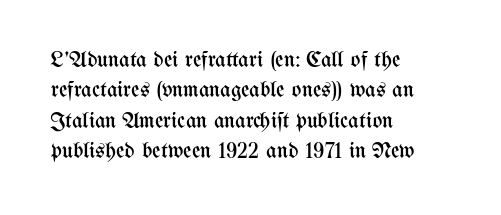
The space directly below the letters is spotless. Caption: standard tracking, unaltered. Vertically, the passage feels balanced, rows spaced as you'd expect. Does the lettering tilt? It doesn't — this is upright.
